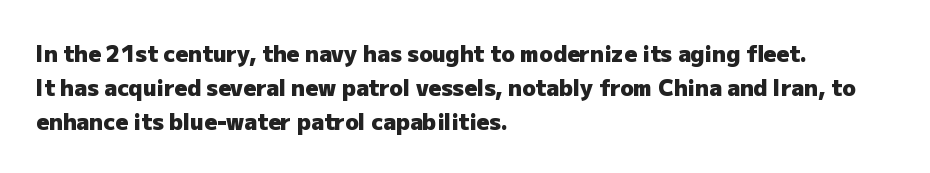
The image shows 22 px bold type, upright; set left-aligned, normal line spacing (1.54x), normal letter spacing, not underlined.
